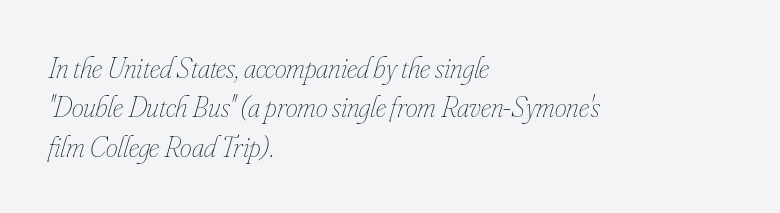
Layout note: lines flush left. Letters rest on an invisible, unmarked baseline. Stems and bowls with no extra thickness — not bold. If you drew a line through each stem, it would be angled. Do the characters align in a grid? No, the font is proportional.
